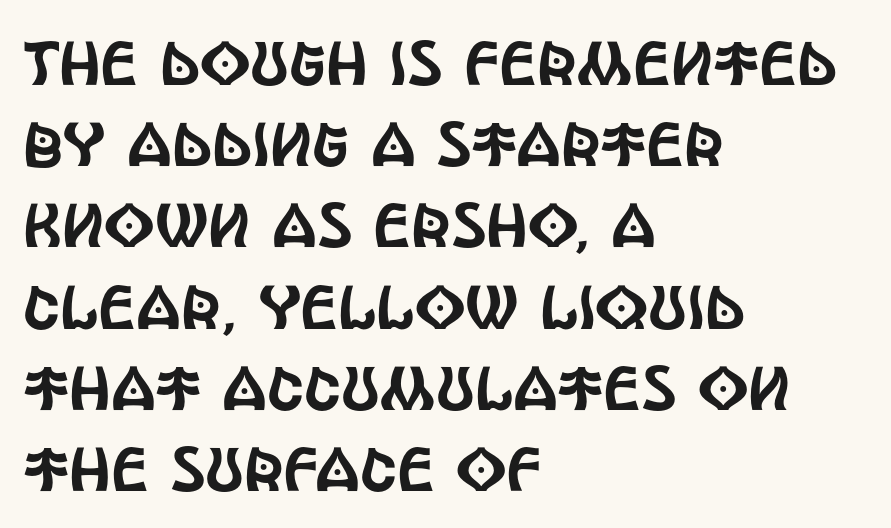
The vertical gap from one line to the next is medium. Honestly, there is no underline to notice here at all. Posture: upright roman. Note: no serifs on the glyphs. The face used here is proportionally spaced, like ordinary book or web type. Reading down the block, your eye returns to a fixed left position each line.
